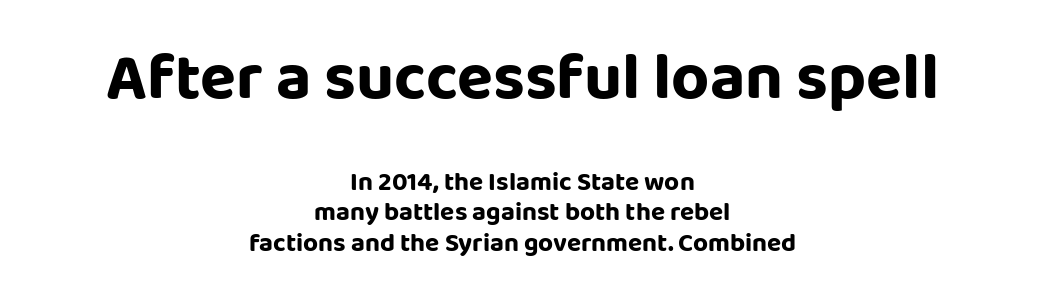
{"serif": "no", "italic": "no", "width": "normal", "stroke_contrast": "low", "x_height": "large", "monospaced": "no", "underline": "no", "align": "center", "line_spacing_ratio": 1.17, "letter_spacing": "normal", "letter_spacing_em": 0.0, "larger_block": "first", "size_ratio": 2.54, "glyph_px": 66}
